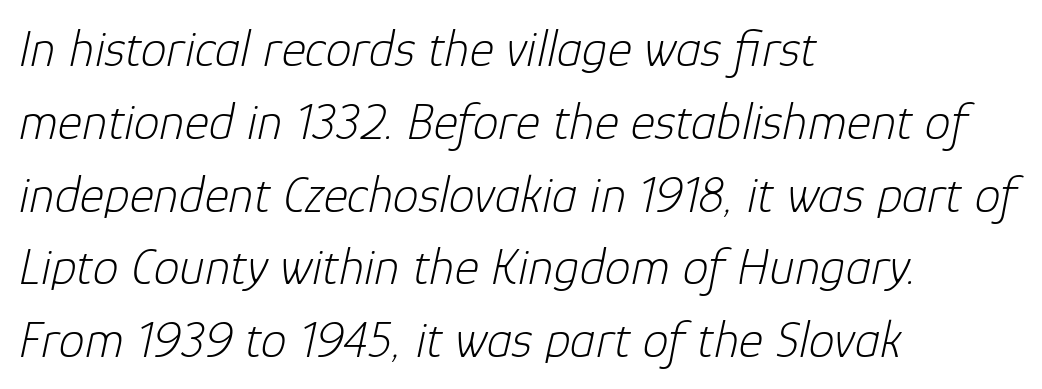
Q: Is the text bold? A: No.
Q: Is the text italic (slanted)? A: Yes, it leans right by about 12 degrees.
Q: Is the text underlined? A: No.
Q: How is the paragraph aligned? A: Left-aligned.
Q: Is the spacing between letters normal or unusually wide? A: Normal.
Q: Is the spacing between lines tight, normal or loose? A: Normal.
Q: Width (condensed, normal, or wide)? A: Normal.
Q: Stroke contrast? A: Low.
Q: x-height? A: Medium.
Q: Monospaced? A: No.
